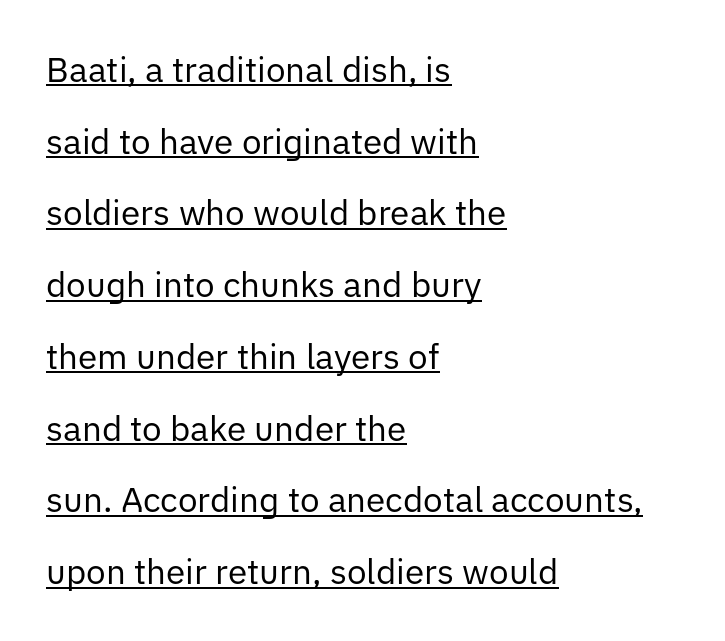
The image shows 35 px regular-weight sans-serif type, upright; set left-aligned, loose line spacing (2.05x), normal letter spacing, underlined; low stroke contrast and a medium x-height.
